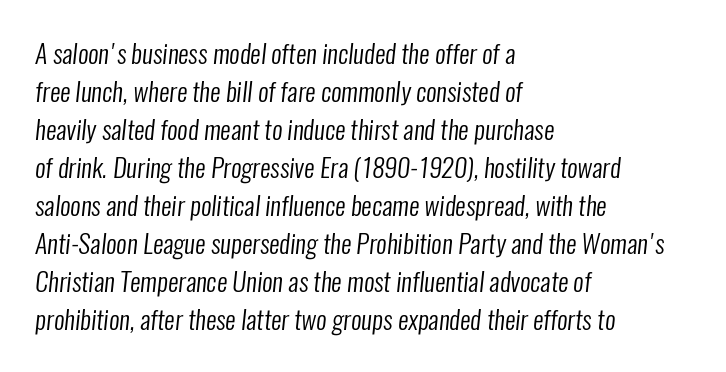
The typesetting does not lean heavy: it is not bold. Caption: multi-line text, flush left, ragged right. Students, observe: this is what conventionally led text looks like. Words float on clear page, feet unadorned.
